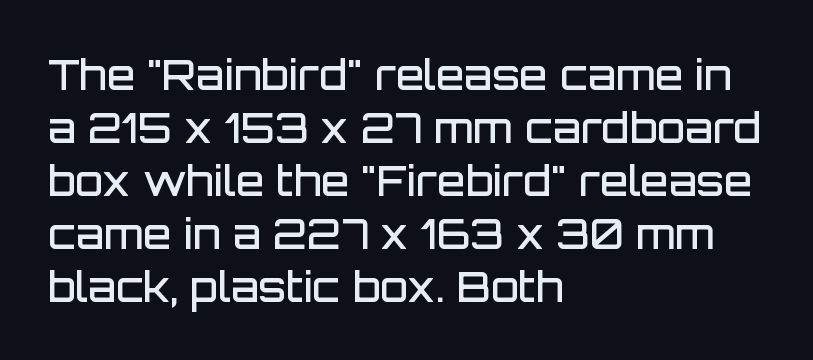
{"serif": "no", "italic": "no", "bold": "semi", "weight": "semibold", "width": "normal", "stroke_contrast": "low", "x_height": "large", "monospaced": "no", "underline": "no", "align": "left", "line_spacing": "normal", "line_spacing_ratio": 1.29, "letter_spacing": "normal", "letter_spacing_em": 0.0, "glyph_px": 41}
